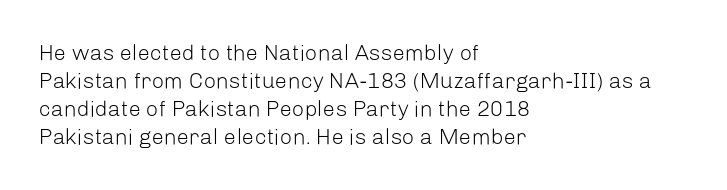
Q: Is the text bold? A: No.
Q: Is the text italic (slanted)? A: No, it is upright.
Q: Is the text underlined? A: No.
Q: How is the paragraph aligned? A: Left-aligned.
Q: Is the spacing between letters normal or unusually wide? A: Normal.
Q: Is the spacing between lines tight, normal or loose? A: Normal.
